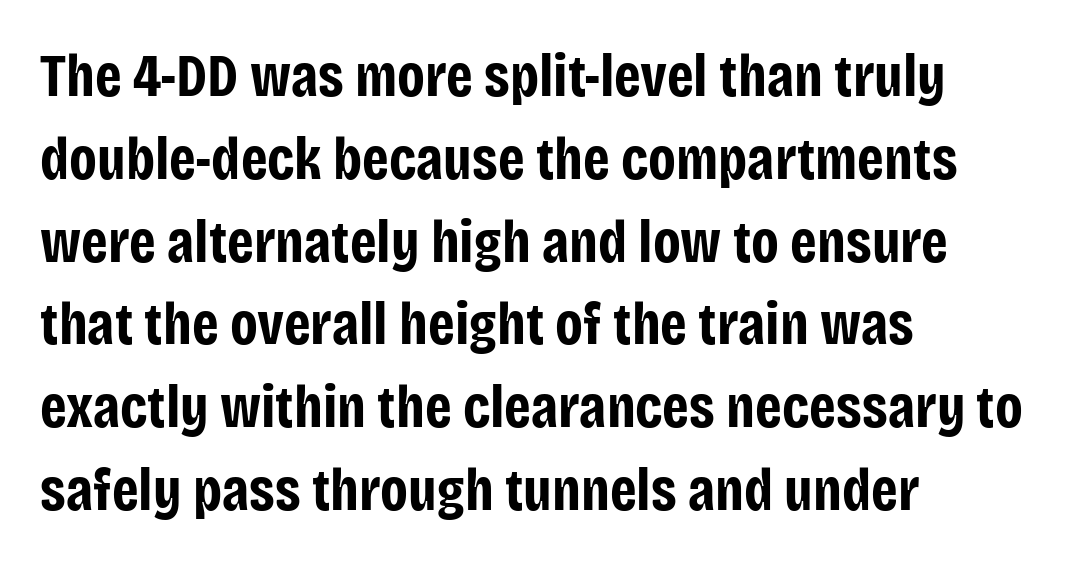
Q: Is the text bold? A: Yes.
Q: Is the text italic (slanted)? A: No, it is upright.
Q: Is the typeface a serif or a sans-serif typeface? A: Sans-serif.
Q: Is the text underlined? A: No.
Q: How is the paragraph aligned? A: Left-aligned.
Q: Is the spacing between letters normal or unusually wide? A: Normal.
Q: Is the spacing between lines tight, normal or loose? A: Normal.
Q: Width (condensed, normal, or wide)? A: Condensed.
Q: Stroke contrast? A: Low.
Q: x-height? A: Large.
Q: Monospaced? A: No.
